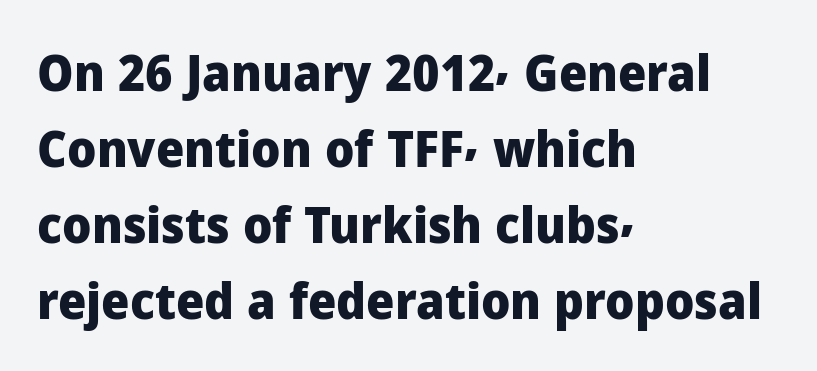
Q: Is the text bold? A: Yes.
Q: Is the text italic (slanted)? A: No, it is upright.
Q: Is the typeface a serif or a sans-serif typeface? A: Sans-serif.
Q: Is the text underlined? A: No.
Q: How is the paragraph aligned? A: Left-aligned.
Q: Is the spacing between letters normal or unusually wide? A: Normal.
Q: Is the spacing between lines tight, normal or loose? A: Normal.
Q: Width (condensed, normal, or wide)? A: Normal.
Q: Stroke contrast? A: Low.
Q: x-height? A: Medium.
Q: Monospaced? A: No.
